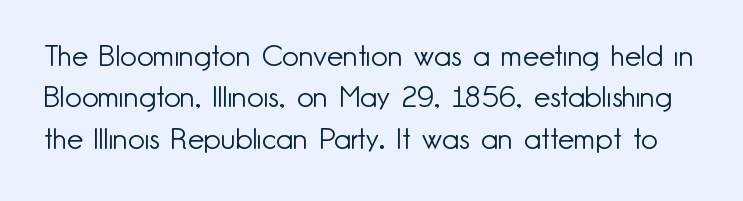
Q: Is the text bold? A: No.
Q: Is the text italic (slanted)? A: No, it is upright.
Q: Is the typeface a serif or a sans-serif typeface? A: Sans-serif.
Q: Is the text underlined? A: No.
Q: Is the spacing between letters normal or unusually wide? A: Normal.
Q: Is the spacing between lines tight, normal or loose? A: Normal.
Q: Width (condensed, normal, or wide)? A: Normal.
Q: Stroke contrast? A: Low.
Q: x-height? A: Small.
Q: Monospaced? A: No.
